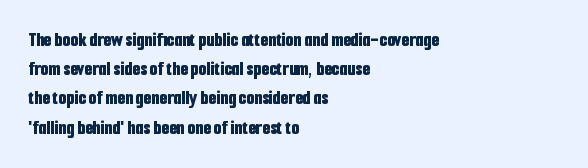
The glyphs are unaccompanied by any horizontal stroke below them. Line spacing here is normal. It's the straight-up-and-down kind of type. A dark, heavy texture on the line: the type is bold. The text block is weighted toward the left margin, trailing off unevenly rightward. Characters follow at the spacing the type designer built in.
